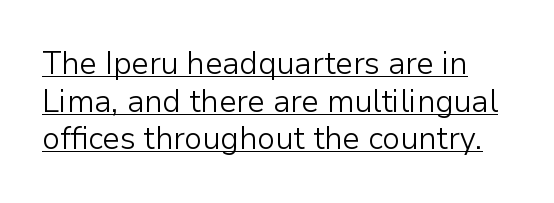
{"serif": "no", "italic": "no", "bold": "no", "weight": "light", "width": "normal", "stroke_contrast": "low", "x_height": "medium", "monospaced": "no", "underline": "yes", "line_spacing_ratio": 1.21, "letter_spacing": "normal", "letter_spacing_em": 0.0, "glyph_px": 31}
